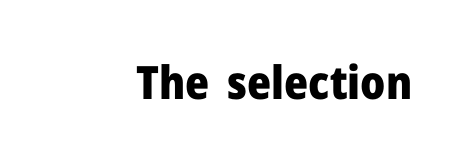
Q: Is the text bold? A: Yes.
Q: Is the text italic (slanted)? A: No, it is upright.
Q: Is the typeface a serif or a sans-serif typeface? A: Sans-serif.
Q: Is the text underlined? A: No.
Q: Is the spacing between letters normal or unusually wide? A: Normal.
Q: Width (condensed, normal, or wide)? A: Normal.
Q: Stroke contrast? A: Low.
Q: x-height? A: Medium.
Q: Monospaced? A: No.
